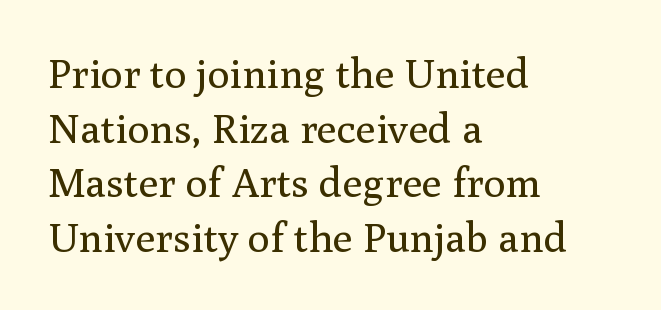
Are there feet on the stems? There are — it's a serif. A typesetter would mark this as roman, not italic. The line-height multiplier appears to be the usual default. Character widths vary here, with narrow letters taking less room than wide ones. A clean baseline with only descenders dipping below it. The lines in this sample share a left origin and differ only in where they stop.
